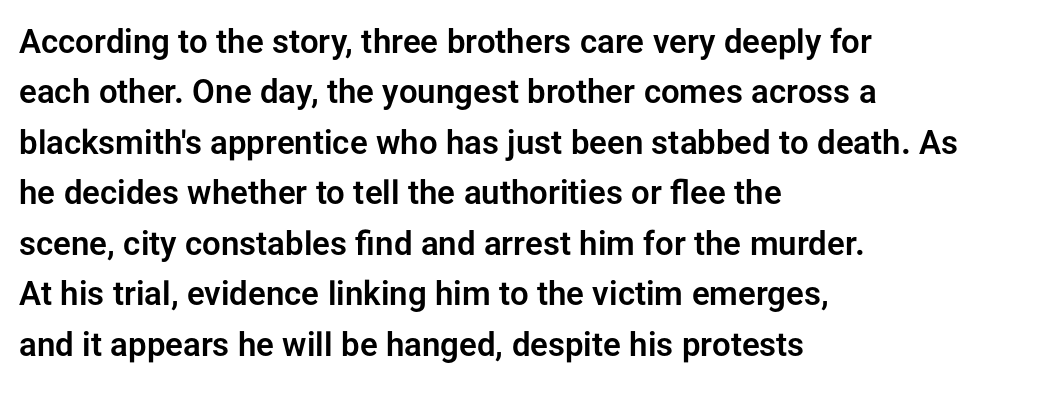
The rendering uses natural spacing where letterforms have individual widths. Honestly, there is no underline to notice here at all. Tracking here is standard; glyphs follow each other at the usual distance. The lettering stays uniformly vertical, giving the passage a roman look. Is there much room between lines? A standard amount, neither cramped nor airy. The lines in this sample share a left origin and differ only in where they stop.
